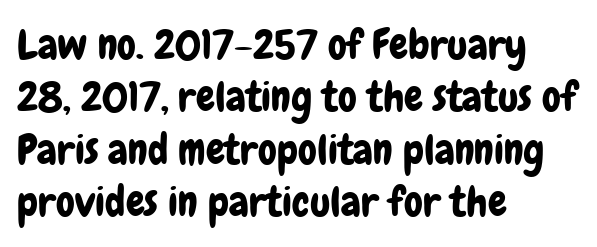
{"serif": "no", "italic": "no", "width": "condensed", "stroke_contrast": "low", "x_height": "medium", "monospaced": "no", "underline": "no", "align": "left", "line_spacing": "normal", "line_spacing_ratio": 1.25, "letter_spacing": "normal", "letter_spacing_em": 0.0, "glyph_px": 42}
